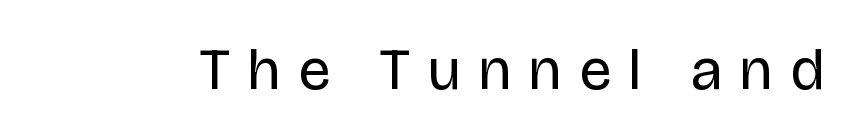
The image shows 59 px regular-weight sans-serif type, upright; set unusually wide letter spacing (+0.31 em), not underlined; low stroke contrast and a large x-height.
